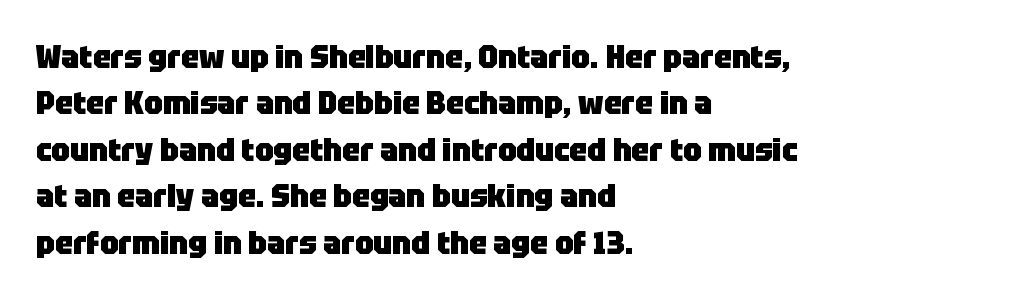
Q: Is the text bold? A: Yes.
Q: Is the text italic (slanted)? A: No, it is upright.
Q: Is the typeface a serif or a sans-serif typeface? A: Sans-serif.
Q: Is the text underlined? A: No.
Q: How is the paragraph aligned? A: Left-aligned.
Q: Is the spacing between letters normal or unusually wide? A: Normal.
Q: Is the spacing between lines tight, normal or loose? A: Normal.
Q: Width (condensed, normal, or wide)? A: Normal.
Q: Stroke contrast? A: Low.
Q: x-height? A: Large.
Q: Monospaced? A: No.
